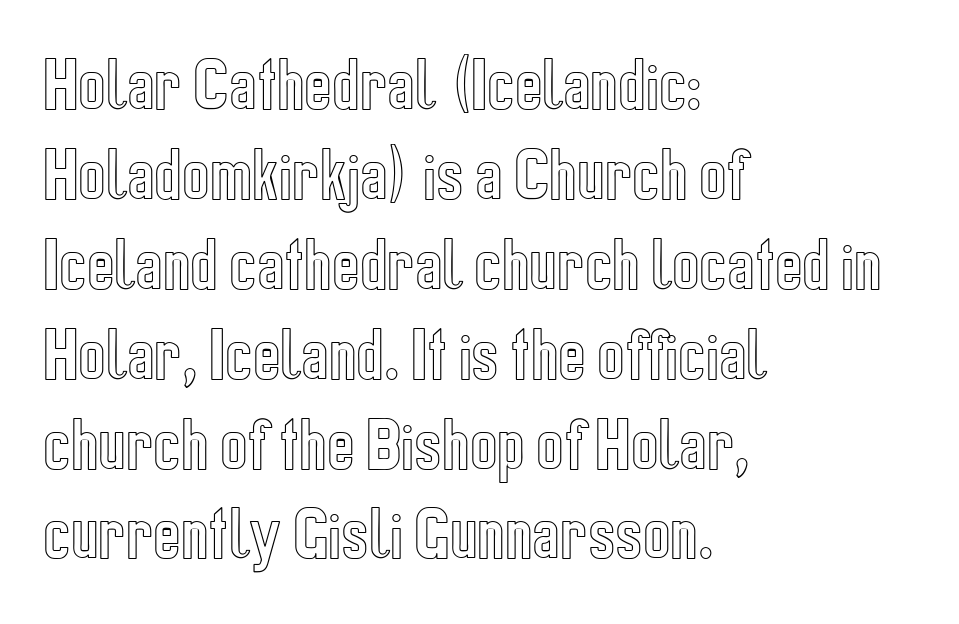
Q: Is the text italic (slanted)? A: No, it is upright.
Q: Is the text underlined? A: No.
Q: How is the paragraph aligned? A: Left-aligned.
Q: Is the spacing between letters normal or unusually wide? A: Normal.
Q: Is the spacing between lines tight, normal or loose? A: Normal.
Q: Width (condensed, normal, or wide)? A: Condensed.
Q: x-height? A: Medium.
Q: Monospaced? A: No.
